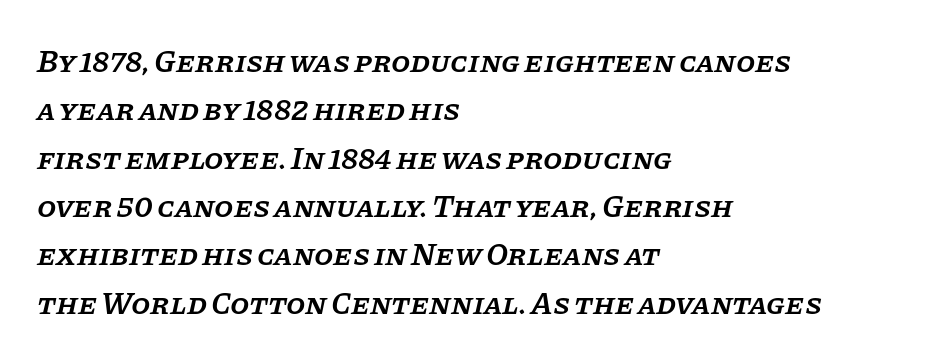
Q: Is the text bold? A: Semi-bold.
Q: Is the text italic (slanted)? A: Yes, it leans right by about 11 degrees.
Q: Is the typeface a serif or a sans-serif typeface? A: Serif.
Q: Is the text underlined? A: No.
Q: How is the paragraph aligned? A: Left-aligned.
Q: Is the spacing between letters normal or unusually wide? A: Normal.
Q: Is the spacing between lines tight, normal or loose? A: Normal.
Q: Width (condensed, normal, or wide)? A: Normal.
Q: Stroke contrast? A: Low.
Q: x-height? A: Large.
Q: Monospaced? A: No.
